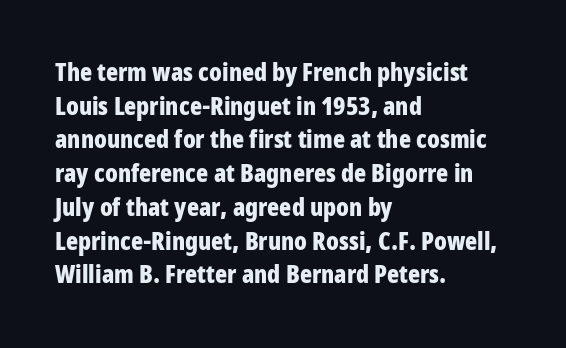
{"italic": "no", "bold": "yes", "underline": "no", "align": "left", "line_spacing": "normal", "line_spacing_ratio": 1.35, "letter_spacing": "normal", "letter_spacing_em": 0.0, "glyph_px": 25}
